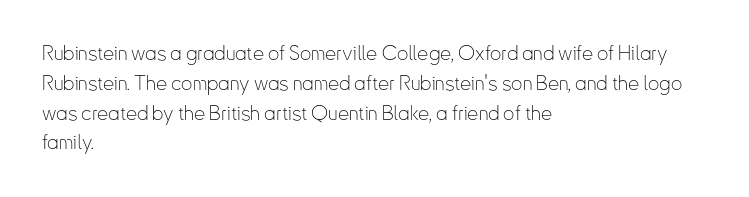
The image shows 20 px text type, upright; set left-aligned, normal line spacing (1.49x), normal letter spacing, not underlined.
